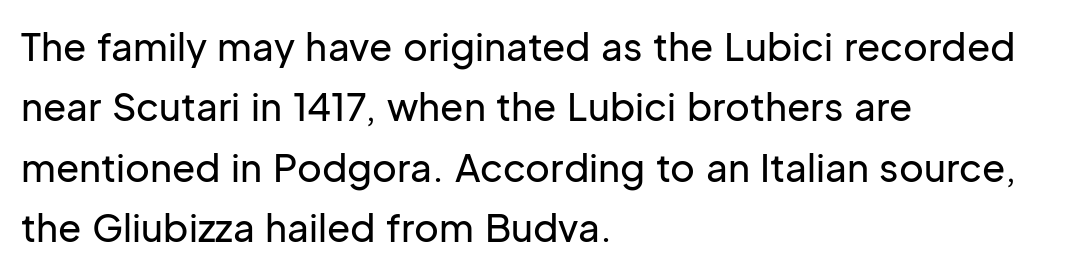
Q: Is the text italic (slanted)? A: No, it is upright.
Q: Is the typeface a serif or a sans-serif typeface? A: Sans-serif.
Q: Is the text underlined? A: No.
Q: How is the paragraph aligned? A: Left-aligned.
Q: Is the spacing between letters normal or unusually wide? A: Normal.
Q: Is the spacing between lines tight, normal or loose? A: Normal.
Q: Width (condensed, normal, or wide)? A: Normal.
Q: Stroke contrast? A: Low.
Q: x-height? A: Medium.
Q: Monospaced? A: No.
